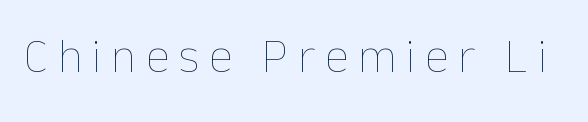
{"italic": "no", "bold": "no", "weight": "thin", "width": "normal", "stroke_contrast": "low", "x_height": "medium", "monospaced": "no", "underline": "no", "letter_spacing": "wide", "letter_spacing_em": 0.21, "glyph_px": 48}
